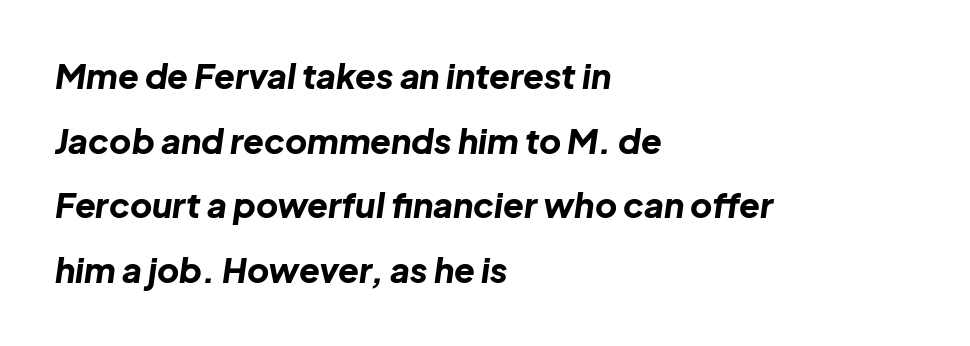
The image shows 34 px bold type, italic (leaning right); set left-aligned, loose line spacing (1.9x), normal letter spacing, not underlined; low stroke contrast and a medium x-height.
